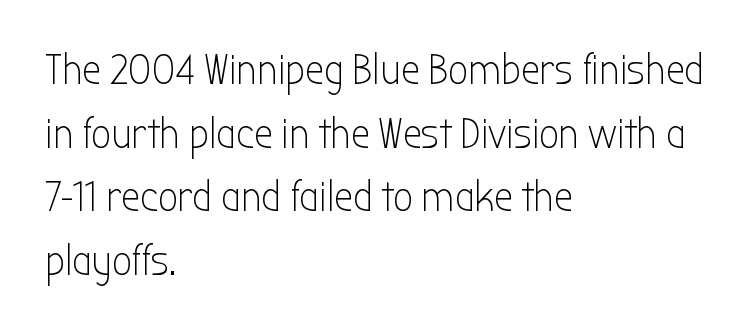
Q: Is the text bold? A: No.
Q: Is the text italic (slanted)? A: No, it is upright.
Q: Is the typeface a serif or a sans-serif typeface? A: Sans-serif.
Q: Is the text underlined? A: No.
Q: How is the paragraph aligned? A: Left-aligned.
Q: Is the spacing between letters normal or unusually wide? A: Normal.
Q: Is the spacing between lines tight, normal or loose? A: Normal.
Q: Width (condensed, normal, or wide)? A: Condensed.
Q: Stroke contrast? A: Low.
Q: x-height? A: Medium.
Q: Monospaced? A: No.
